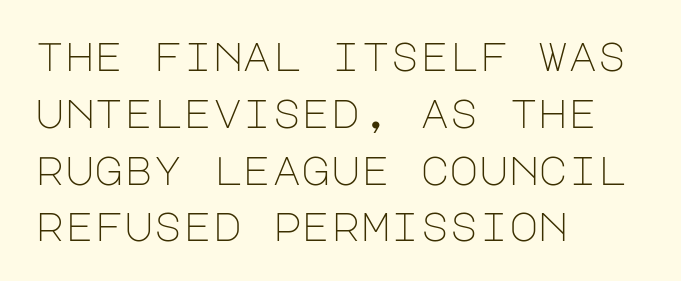
Line starts are locked; line ends wander. Characters follow at the spacing the type designer built in. The type sits square on the baseline with zero lean. Vertical stems look standard width or narrower in stroke.
